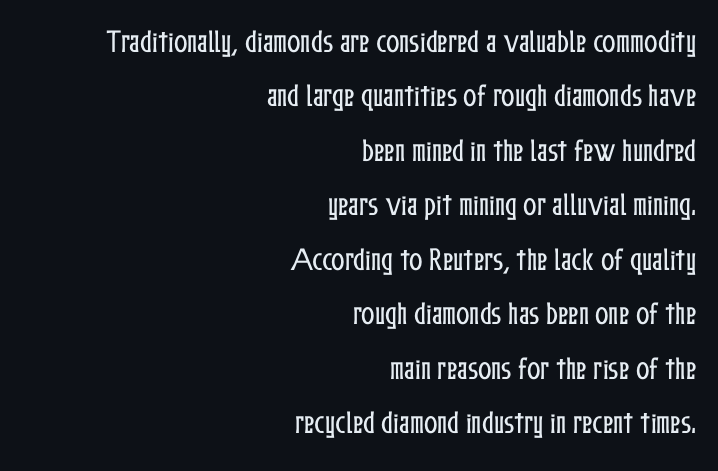
The image shows 25 px text type, upright; set right-aligned, loose line spacing (2.18x), normal letter spacing, not underlined.
